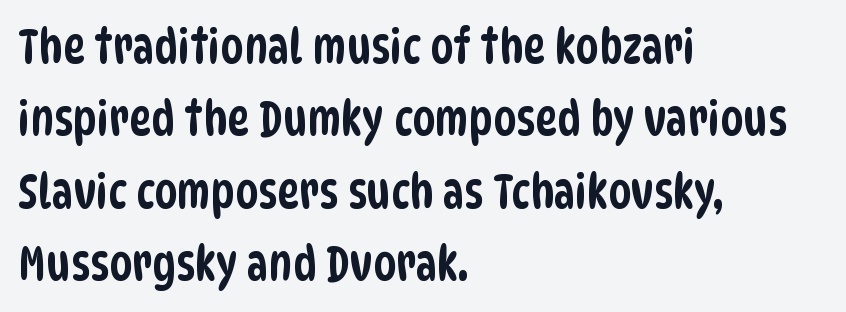
The image shows 47 px condensed sans-serif type; set left-aligned, normal line spacing (1.54x), normal letter spacing, not underlined; low stroke contrast and a large x-height.
